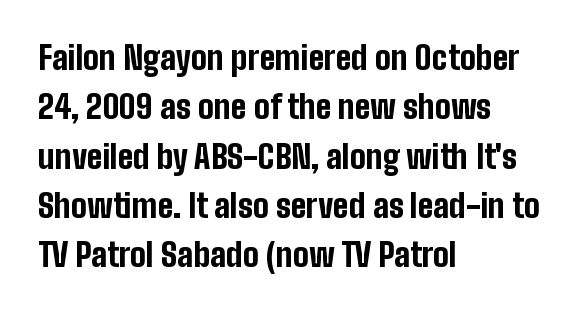
Lines of text with bare space underneath. Caption: standard tracking, unaltered. Compared with an ordinary text face, these strokes are far heavier — a full bold. Are there feet on the stems? There aren't — it's a sans.
